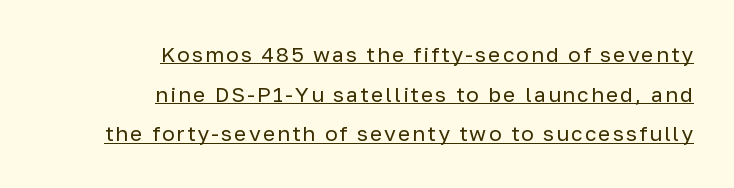
The image shows 21 px text type, upright; set right-aligned, line spacing 1.89x, underlined.
